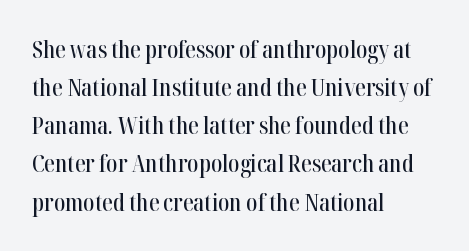
The image shows 24 px text type, upright; set left-aligned, normal line spacing (1.59x), normal letter spacing, not underlined.
